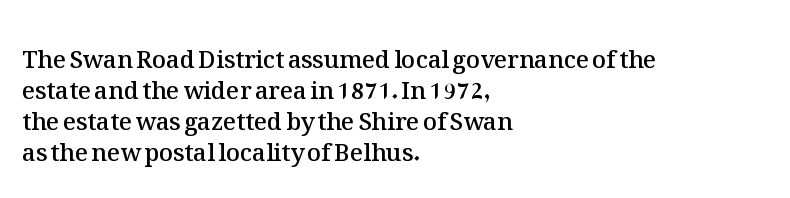
The strip under each line holds only bare page. Default kerning and tracking; the words read as compact shapes. This is the regular roman posture of the typeface. Regular leading. One-word summary of the alignment: left.
